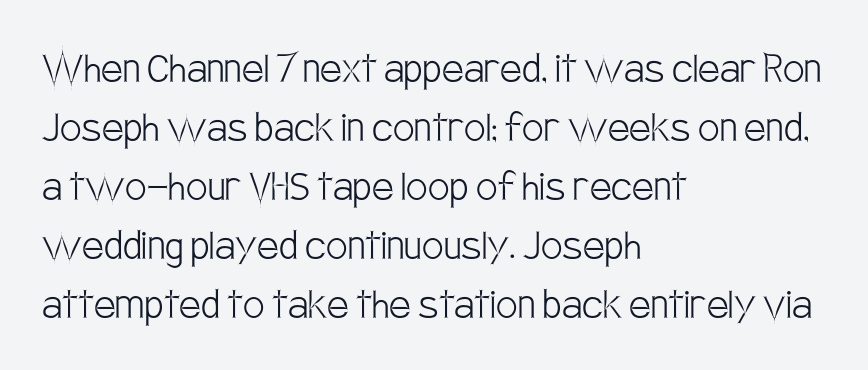
Q: Is the text bold? A: No.
Q: Is the text italic (slanted)? A: No, it is upright.
Q: Is the typeface a serif or a sans-serif typeface? A: Sans-serif.
Q: Is the text underlined? A: No.
Q: How is the paragraph aligned? A: Left-aligned.
Q: Is the spacing between letters normal or unusually wide? A: Normal.
Q: Width (condensed, normal, or wide)? A: Condensed.
Q: Stroke contrast? A: Low.
Q: x-height? A: Large.
Q: Monospaced? A: No.
